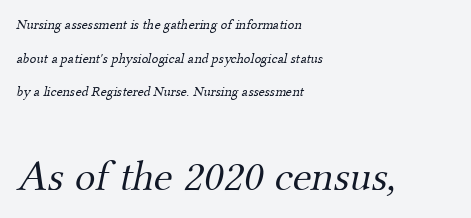
{"serif": "yes", "bold": "no", "weight": "light", "width": "normal", "stroke_contrast": "medium", "x_height": "small", "monospaced": "no", "underline": "no", "align": "left", "line_spacing": "loose", "line_spacing_ratio": 2.4, "letter_spacing": "normal", "letter_spacing_em": 0.0, "larger_block": "second", "size_ratio": 3.07, "glyph_px": 43}
